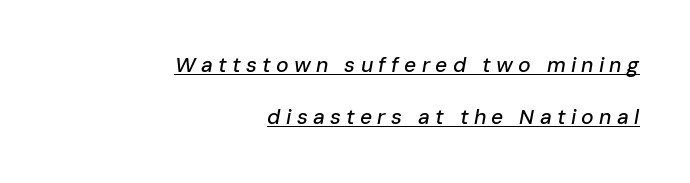
Q: Is the text italic (slanted)? A: Yes, it leans right by about 10 degrees.
Q: Is the text underlined? A: Yes.
Q: How is the paragraph aligned? A: Right-aligned.
Q: Is the spacing between letters normal or unusually wide? A: Unusually wide.
Q: Is the spacing between lines tight, normal or loose? A: Loose.
